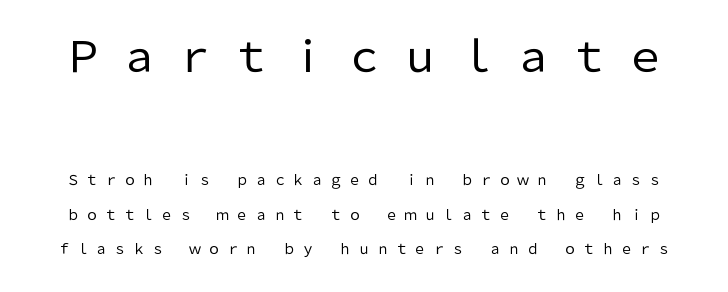
{"serif": "no", "italic": "no", "bold": "no", "weight": "regular", "width": "normal", "stroke_contrast": "low", "x_height": "medium", "monospaced": "no", "underline": "no", "line_spacing": "loose", "line_spacing_ratio": 2.47, "letter_spacing": "wide", "letter_spacing_em": 0.34, "larger_block": "first", "size_ratio": 3.0, "glyph_px": 42}
